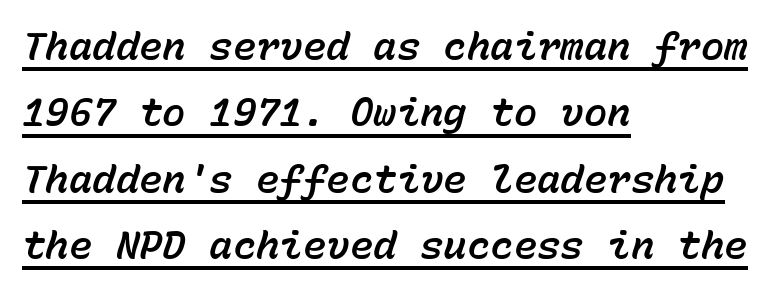
A classic flush-left, rag-right setting is used for this passage. Baseline-to-baseline distance is the conventional proportion of letter height. Tall strokes in this sample are angled rather than plumb. The rendering uses typewriter-style spacing with identical character cells. This sample carries an underscore along the baseline area. Honestly, the letter spacing is just normal — you wouldn't notice it.
